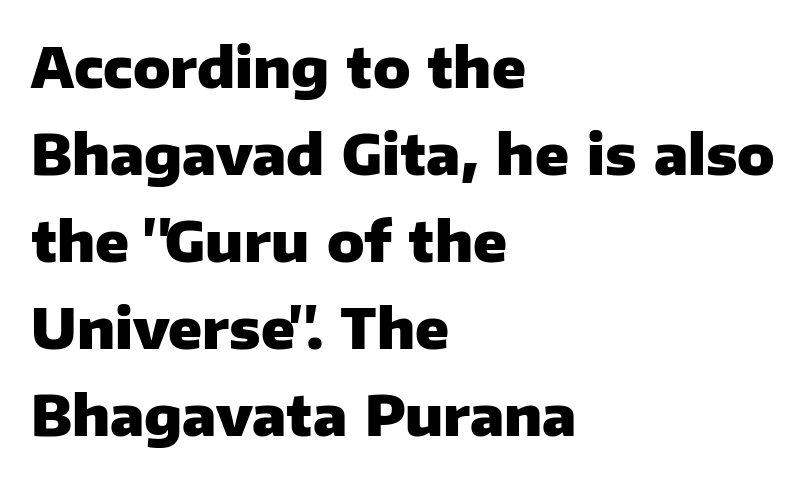
The image shows 55 px heavy sans-serif type, upright; set left-aligned, normal line spacing (1.58x), normal letter spacing, not underlined; low stroke contrast and a medium x-height.
